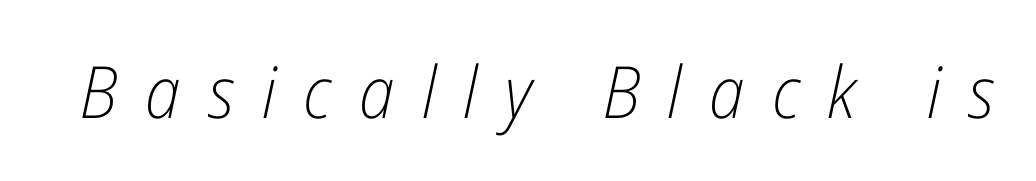
Q: Is the text bold? A: No.
Q: Is the text italic (slanted)? A: Yes, it leans right by about 12 degrees.
Q: Is the text underlined? A: No.
Q: Is the spacing between letters normal or unusually wide? A: Unusually wide.
Q: Width (condensed, normal, or wide)? A: Condensed.
Q: Stroke contrast? A: Low.
Q: x-height? A: Medium.
Q: Monospaced? A: No.
